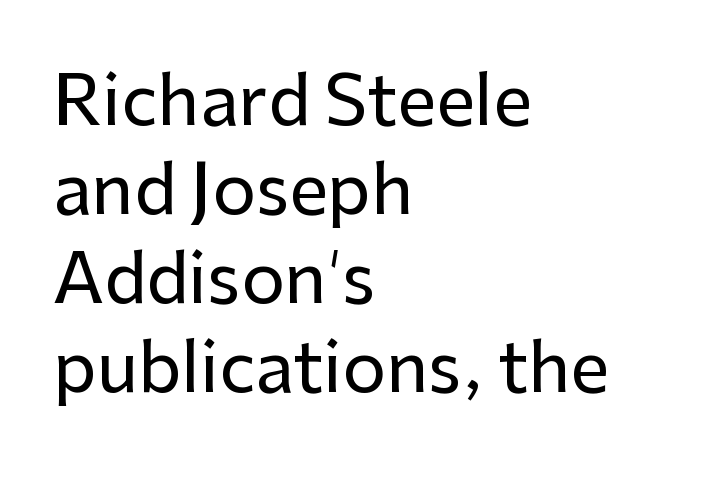
Q: Is the text italic (slanted)? A: No, it is upright.
Q: Is the typeface a serif or a sans-serif typeface? A: Sans-serif.
Q: Is the text underlined? A: No.
Q: How is the paragraph aligned? A: Left-aligned.
Q: Is the spacing between letters normal or unusually wide? A: Normal.
Q: Is the spacing between lines tight, normal or loose? A: Normal.
Q: Width (condensed, normal, or wide)? A: Normal.
Q: Stroke contrast? A: Low.
Q: x-height? A: Medium.
Q: Monospaced? A: No.
